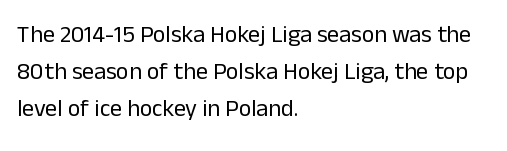
Q: Is the text bold? A: No.
Q: Is the text italic (slanted)? A: No, it is upright.
Q: Is the text underlined? A: No.
Q: How is the paragraph aligned? A: Left-aligned.
Q: Is the spacing between letters normal or unusually wide? A: Normal.
Q: Is the spacing between lines tight, normal or loose? A: Normal.
